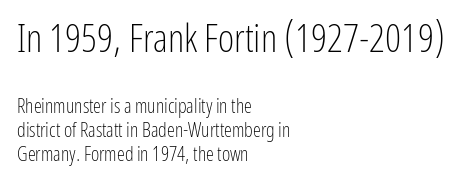
Q: Is the text bold? A: No.
Q: Is the text italic (slanted)? A: No, it is upright.
Q: Is the typeface a serif or a sans-serif typeface? A: Sans-serif.
Q: Is the text underlined? A: No.
Q: How is the paragraph aligned? A: Left-aligned.
Q: Is the spacing between letters normal or unusually wide? A: Normal.
Q: Which block of text is set in a larger size, the first (top) or the second (bottom)? A: The first (top) one.
Q: Width (condensed, normal, or wide)? A: Condensed.
Q: Stroke contrast? A: Low.
Q: x-height? A: Medium.
Q: Monospaced? A: No.
